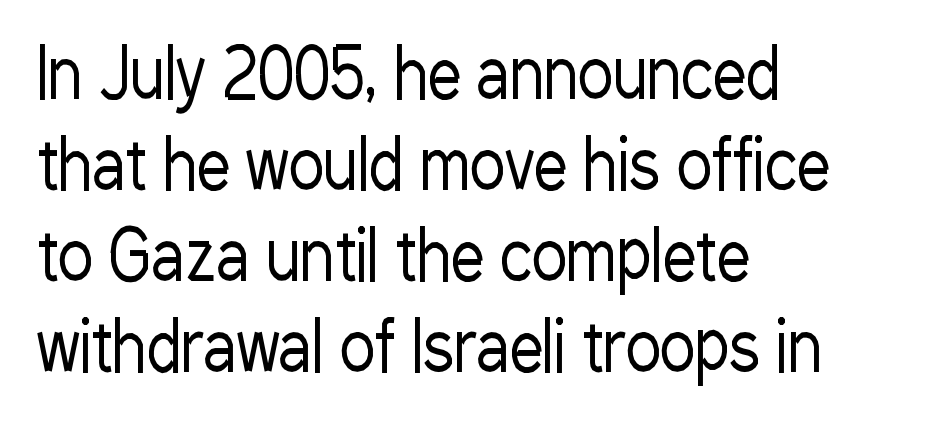
{"serif": "no", "italic": "no", "bold": "no", "weight": "regular", "width": "condensed", "stroke_contrast": "low", "x_height": "medium", "monospaced": "no", "underline": "no", "align": "left", "line_spacing": "normal", "line_spacing_ratio": 1.36, "letter_spacing": "normal", "letter_spacing_em": 0.0, "glyph_px": 67}
